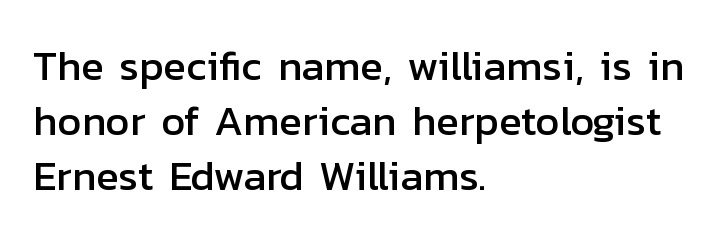
There is no visible air inserted between adjacent glyphs. Stroke terminals: plain, sans-serif. Vertically, the passage feels balanced, rows spaced as you'd expect. A typesetter would call this proportional, since set widths differ per character. The type sits square on the baseline with zero lean.
